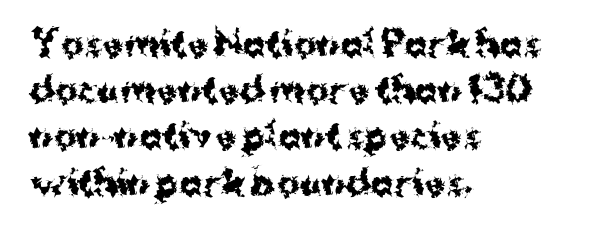
The image shows 34 px bold sans-serif type, upright; set left-aligned, normal line spacing (1.36x), normal letter spacing, not underlined; medium stroke contrast and a medium x-height.
